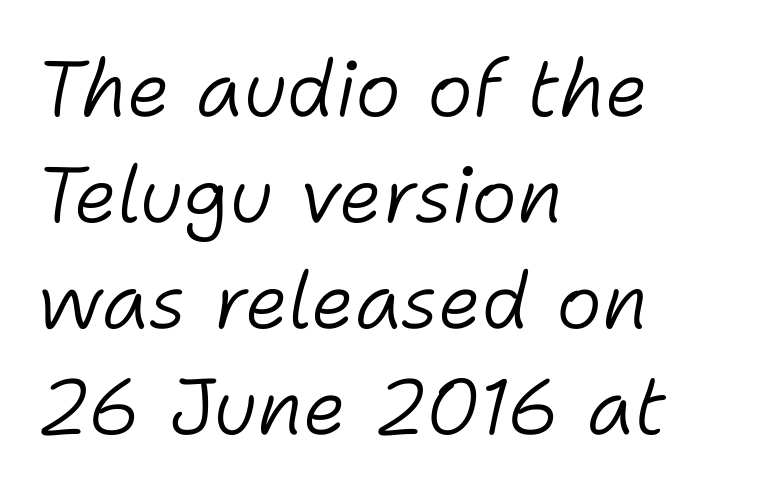
Character widths vary here, with narrow letters taking less room than wide ones. Characters are canted at an angle relative to the baseline's perpendicular. Look at the tracking — it's just the regular setting, nothing added. A light-to-regular cut is what we see here.
